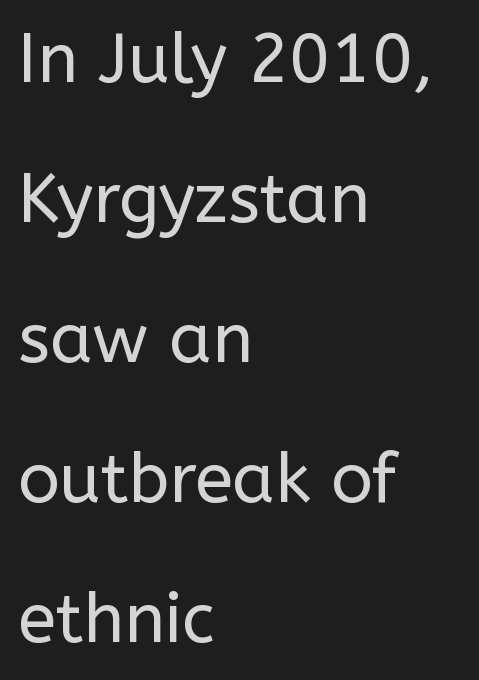
Rule under the text: the space is simply empty. This is sans-serif lettering, the kind often seen on screens and signage. Whoever set this chose breathing room over compactness in the vertical rhythm. The type sits square on the baseline with zero lean.
